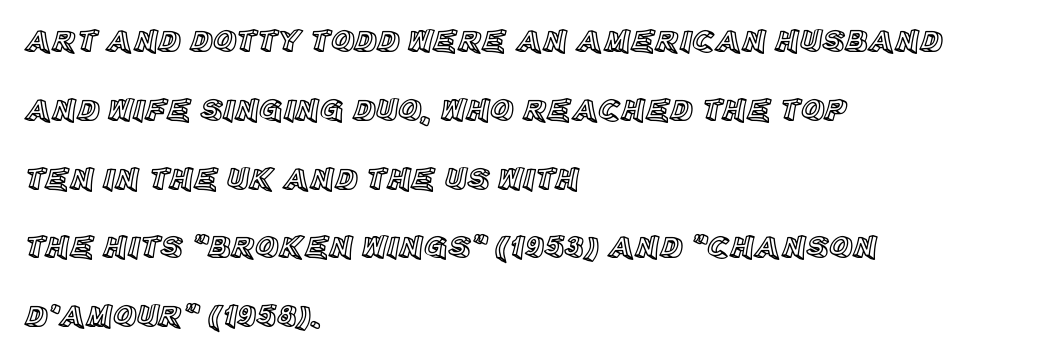
The image shows 32 px text type; set left-aligned, loose line spacing (2.15x), normal letter spacing, not underlined; a large x-height.
